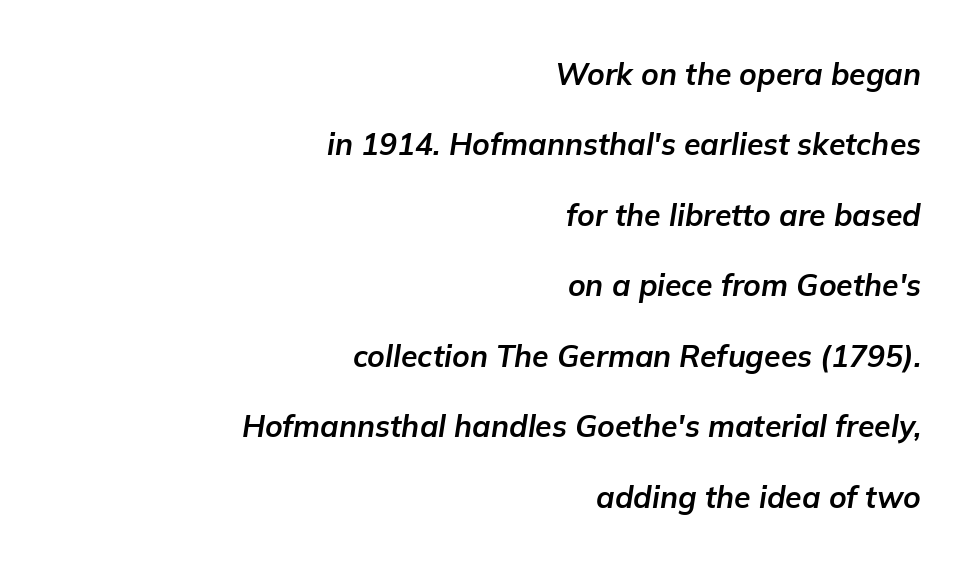
The image shows 30 px bold type, italic (leaning right); set right-aligned, loose line spacing (2.35x), normal letter spacing, not underlined; low stroke contrast and a medium x-height.
